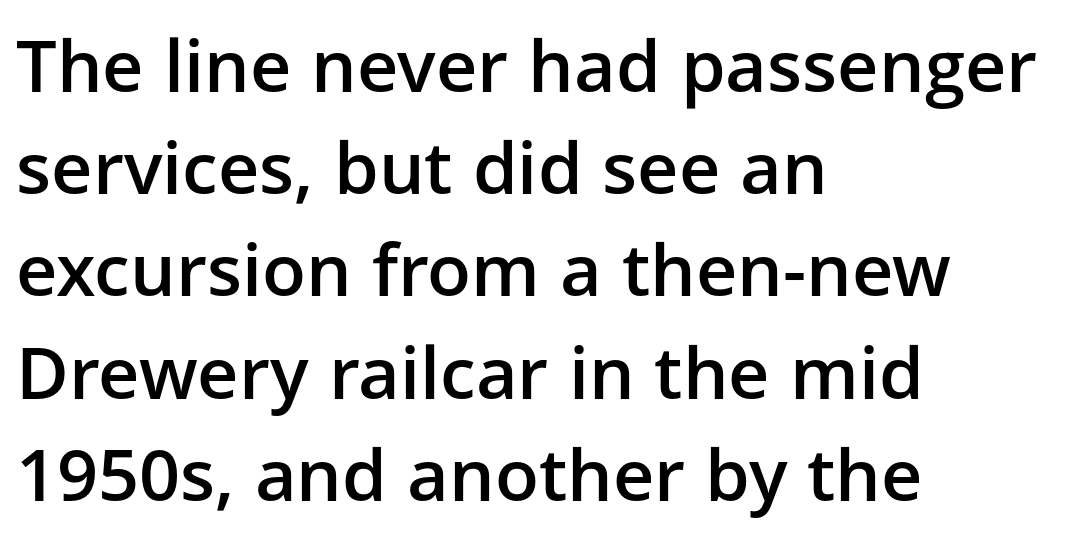
The rendering shows plain stroke endings on the letterforms — a sans-serif design. You could not count columns in this text — the font is proportionally spaced. On the weight axis this lands at semibold, roughly 600. Posture: vertical. You could call the tracking neutral — neither tight nor loose.
